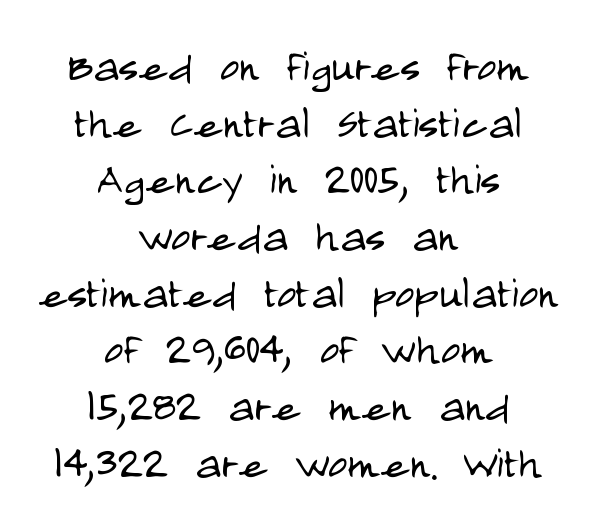
{"serif": "no", "italic": "no", "bold": "no", "weight": "light", "width": "condensed", "stroke_contrast": "low", "x_height": "large", "monospaced": "no", "underline": "no", "align": "center", "line_spacing": "tight", "line_spacing_ratio": 1.05, "letter_spacing": "normal", "letter_spacing_em": 0.0, "glyph_px": 54}
